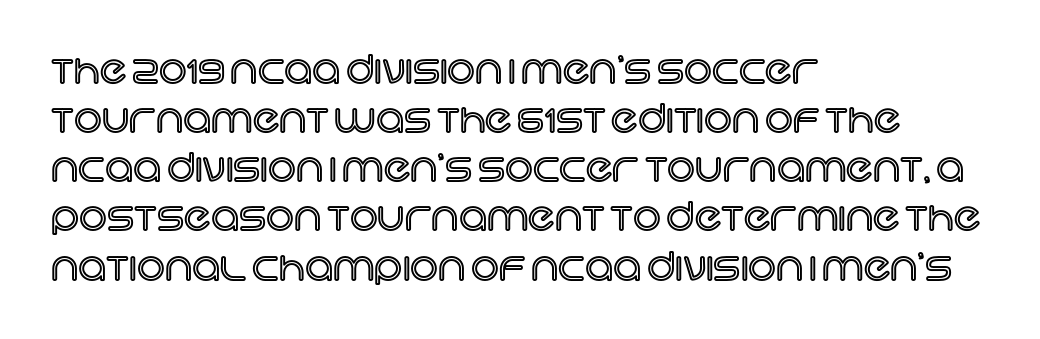
These lines stack with their left ends in a neat column. The block of text has a typical density, with ordinary space between rows. Descender tails drop into unmarked territory. Each word holds together tightly as a unit, with standard inter-letter gaps.
